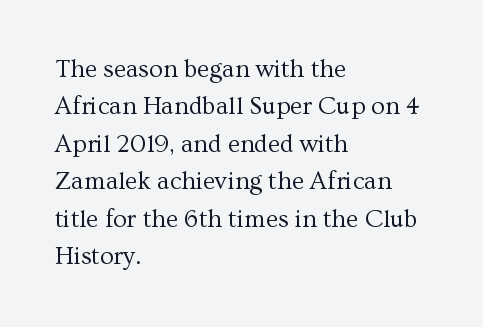
In CSS terms this would be text-align: left. Descenders are the only things crossing below the line. One glance says typical: line gaps are just what's usual. This is the regular roman posture of the typeface.
